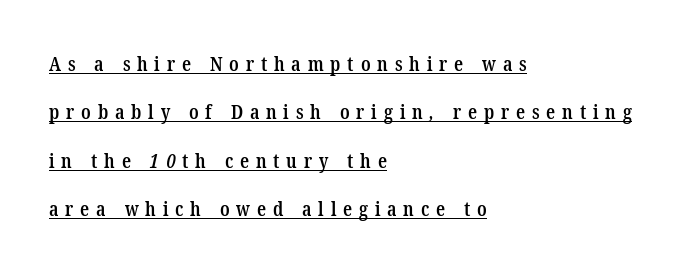
Q: Is the text bold? A: Semi-bold.
Q: Is the text underlined? A: Yes.
Q: How is the paragraph aligned? A: Left-aligned.
Q: Is the spacing between letters normal or unusually wide? A: Unusually wide.
Q: Is the spacing between lines tight, normal or loose? A: Loose.
